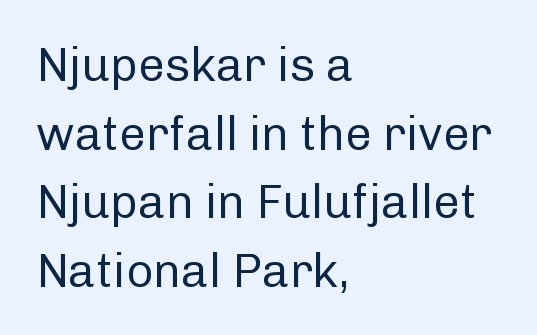
Leading matches the norm, producing a regular column. No word sits above an underline. Italic: no, the glyphs are upright roman. The rendering shows plain stroke endings on the letterforms — a sans-serif design. The typeface has the unassuming heft of standard copy or less.
